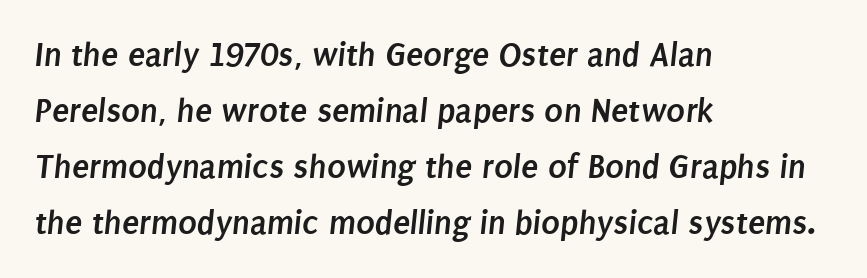
Do the characters align in a grid? No, the font is proportional. Tracking value appears to be zero — textbook default spacing. The words here are not underlined. Check where the strokes stop: nothing finishes them off — pure sans. Leftover space on each line is placed entirely after the last word. Horizontal bands of white between lines are of average thickness.
